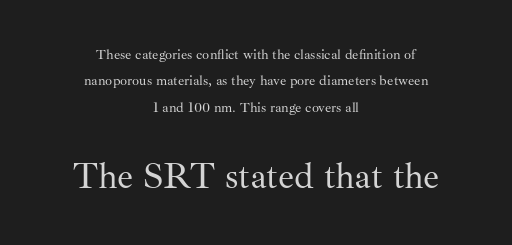
Q: Is the text bold? A: No.
Q: Is the text italic (slanted)? A: No, it is upright.
Q: Is the typeface a serif or a sans-serif typeface? A: Serif.
Q: Is the text underlined? A: No.
Q: How is the paragraph aligned? A: Centered.
Q: Is the spacing between letters normal or unusually wide? A: Normal.
Q: Which block of text is set in a larger size, the first (top) or the second (bottom)? A: The second (bottom) one.
Q: Width (condensed, normal, or wide)? A: Normal.
Q: Stroke contrast? A: Medium.
Q: x-height? A: Small.
Q: Monospaced? A: No.
